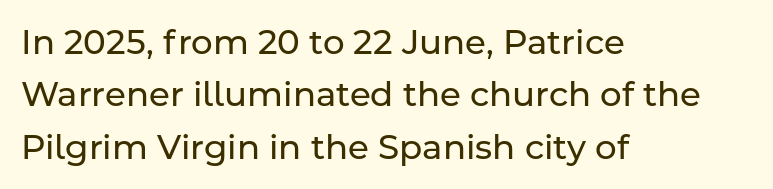
Q: Is the text bold? A: No.
Q: Is the text italic (slanted)? A: No, it is upright.
Q: Is the typeface a serif or a sans-serif typeface? A: Sans-serif.
Q: Is the text underlined? A: No.
Q: How is the paragraph aligned? A: Left-aligned.
Q: Is the spacing between letters normal or unusually wide? A: Normal.
Q: Is the spacing between lines tight, normal or loose? A: Normal.
Q: Width (condensed, normal, or wide)? A: Normal.
Q: Stroke contrast? A: Low.
Q: x-height? A: Medium.
Q: Monospaced? A: No.
